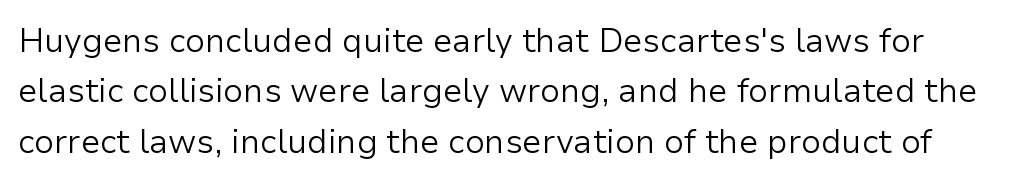
{"serif": "no", "italic": "no", "bold": "no", "weight": "light", "width": "normal", "stroke_contrast": "low", "x_height": "medium", "monospaced": "no", "underline": "no", "line_spacing": "normal", "line_spacing_ratio": 1.53, "letter_spacing": "normal", "letter_spacing_em": 0.0, "glyph_px": 33}
